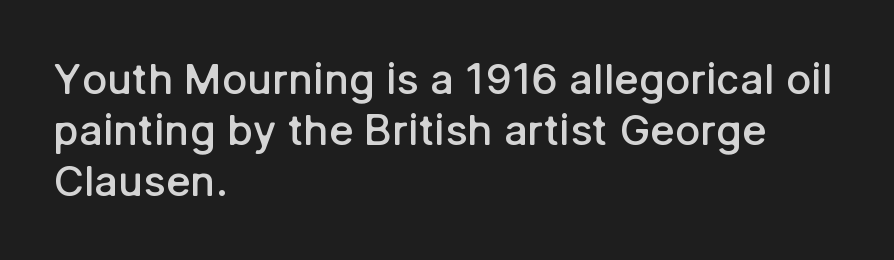
{"serif": "no", "italic": "no", "bold": "semi", "weight": "semibold", "width": "normal", "stroke_contrast": "low", "x_height": "medium", "monospaced": "no", "underline": "no", "align": "left", "line_spacing_ratio": 1.21, "letter_spacing": "normal", "letter_spacing_em": 0.0, "glyph_px": 42}
